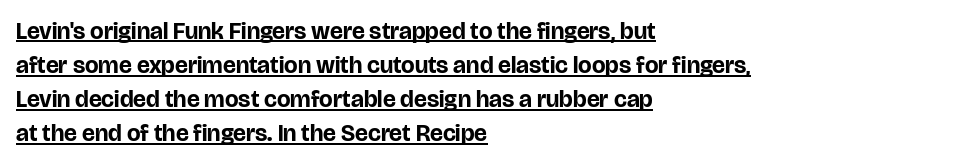
{"italic": "no", "bold": "yes", "underline": "yes", "align": "left", "line_spacing": "normal", "line_spacing_ratio": 1.42, "letter_spacing": "normal", "letter_spacing_em": 0.0, "glyph_px": 24}
